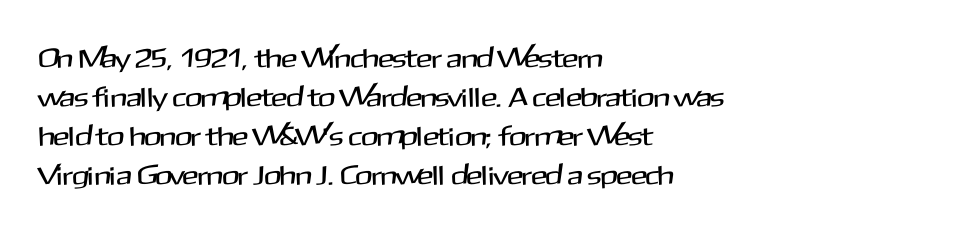
The image shows 27 px text type, upright; set left-aligned, normal line spacing (1.45x), normal letter spacing, not underlined.
